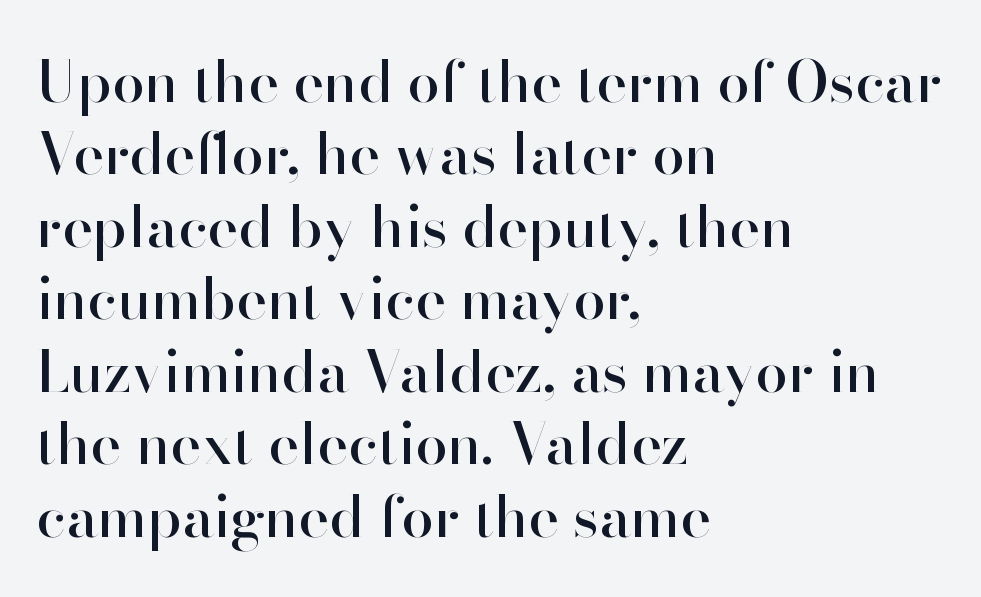
Line starts are locked; line ends wander. The typeface chosen for these lines omits serifs. One glance says typical: line gaps are just what's usual. No extra tracking has been applied to these lines.
